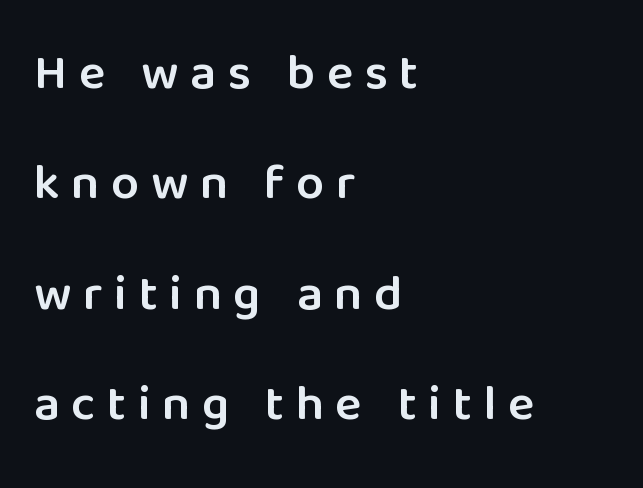
The image shows 50 px semibold sans-serif type, upright; set left-aligned, loose line spacing (2.21x), unusually wide letter spacing (+0.23 em), not underlined; low stroke contrast and a medium x-height.
